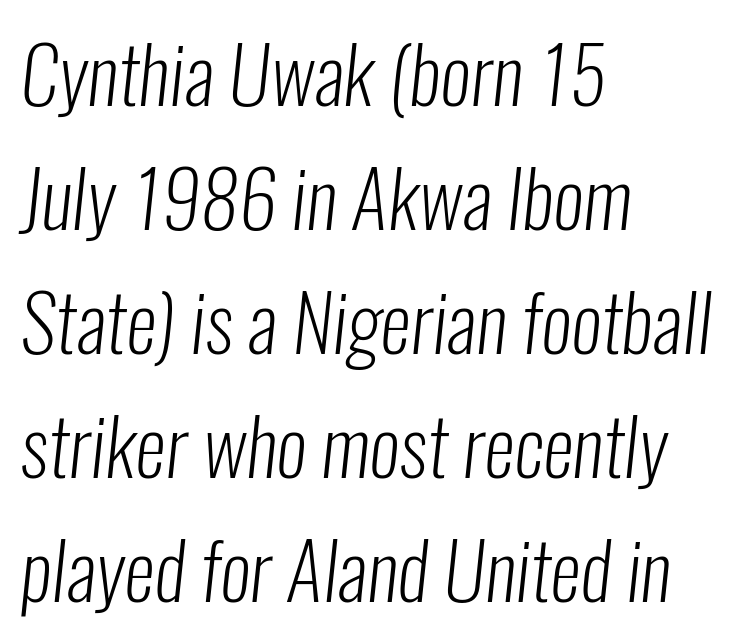
The image shows 78 px light, condensed sans-serif type; set left-aligned, normal line spacing (1.59x), normal letter spacing, not underlined; low stroke contrast and a medium x-height.
